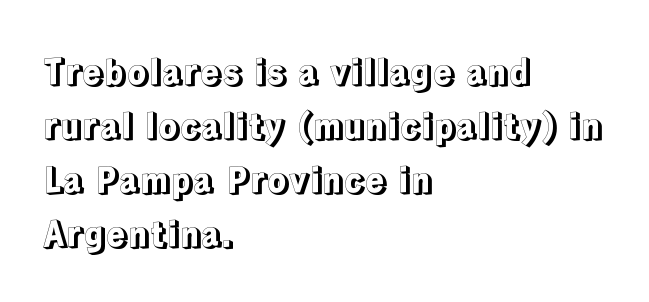
{"italic": "no", "width": "normal", "x_height": "medium", "monospaced": "no", "underline": "no", "align": "left", "line_spacing": "normal", "line_spacing_ratio": 1.54, "letter_spacing": "normal", "letter_spacing_em": 0.0, "glyph_px": 35}
